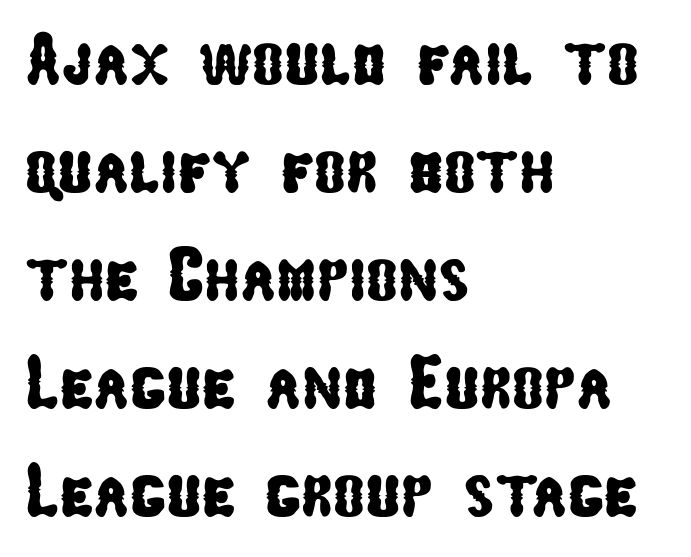
Short and long lines alike share a common starting point at left. This rendering features lettering with no underline. I'd call this a sans setting — the letters go barefoot. The line-height multiplier appears to be the usual default. This sample uses plain, unmodified letter spacing. Is this a fixed-width face? No — the glyphs have proportional, varying widths.
